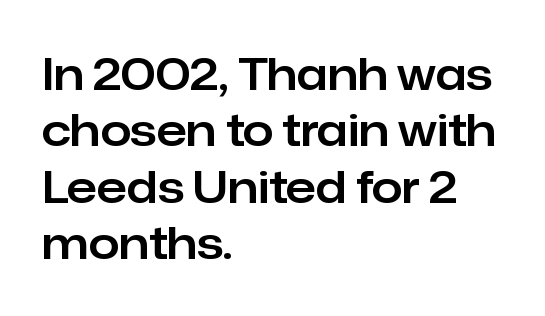
Q: Is the text italic (slanted)? A: No, it is upright.
Q: Is the typeface a serif or a sans-serif typeface? A: Sans-serif.
Q: Is the text underlined? A: No.
Q: How is the paragraph aligned? A: Left-aligned.
Q: Is the spacing between letters normal or unusually wide? A: Normal.
Q: Is the spacing between lines tight, normal or loose? A: Normal.
Q: Width (condensed, normal, or wide)? A: Normal.
Q: Stroke contrast? A: Low.
Q: x-height? A: Medium.
Q: Monospaced? A: No.
